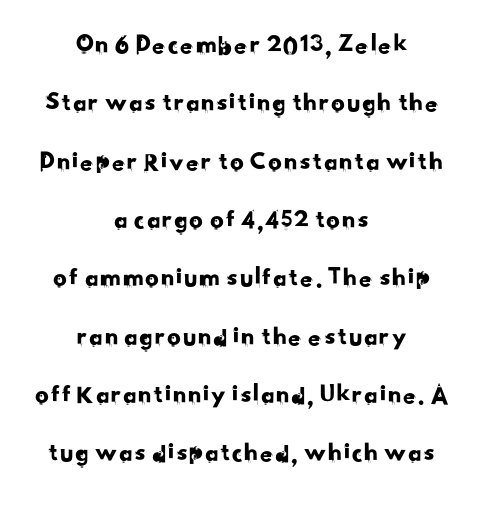
Q: Is the text underlined? A: No.
Q: How is the paragraph aligned? A: Centered.
Q: Is the spacing between letters normal or unusually wide? A: Normal.
Q: Is the spacing between lines tight, normal or loose? A: Loose.
